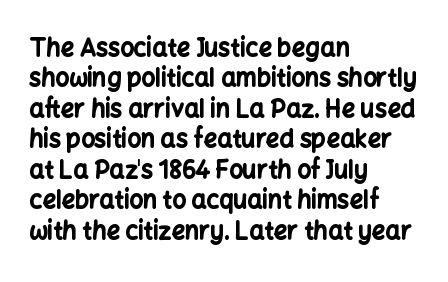
The glyphs are unaccompanied by any horizontal stroke below them. The leading is moderate, giving the passage an even texture. Left-aligned paragraph, ragged on the right. A full-strength bold gives these letters their thick strokes. This sample uses an upright cut, with every glyph sitting square on the baseline.
